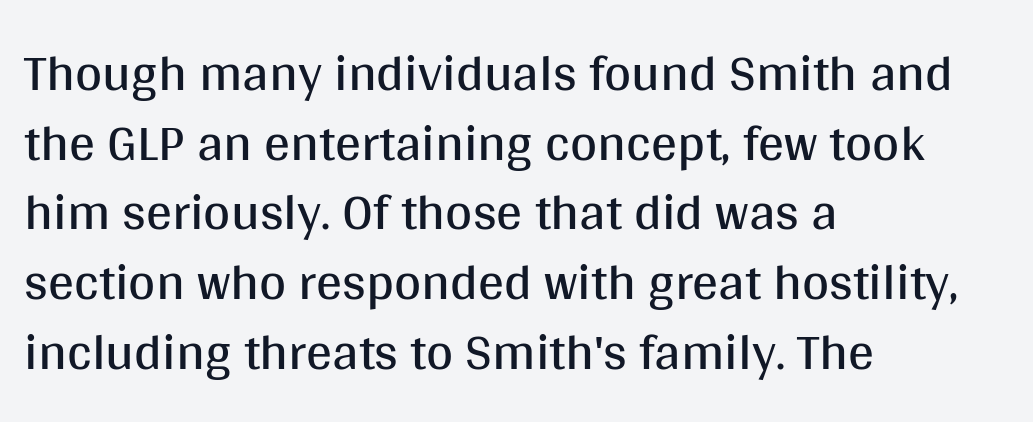
{"serif": "no", "italic": "no", "bold": "no", "weight": "regular", "width": "normal", "stroke_contrast": "medium", "x_height": "large", "monospaced": "no", "underline": "no", "align": "left", "line_spacing": "normal", "line_spacing_ratio": 1.34, "letter_spacing": "normal", "letter_spacing_em": 0.0, "glyph_px": 52}
